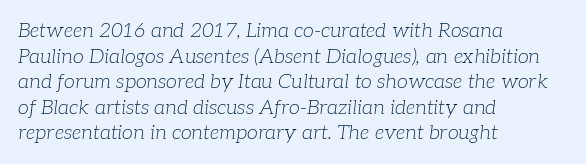
Q: Is the text bold? A: No.
Q: Is the text italic (slanted)? A: Yes, it leans right by about 7 degrees.
Q: Is the text underlined? A: No.
Q: How is the paragraph aligned? A: Left-aligned.
Q: Is the spacing between letters normal or unusually wide? A: Normal.
Q: Is the spacing between lines tight, normal or loose? A: Normal.
